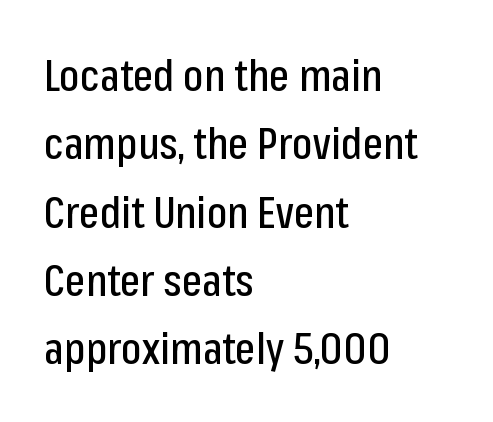
A clean baseline with only descenders dipping below it. Characters follow at the spacing the type designer built in. The text was rendered using a sans face with plain stroke endings. Vertical strokes here are truly vertical.
